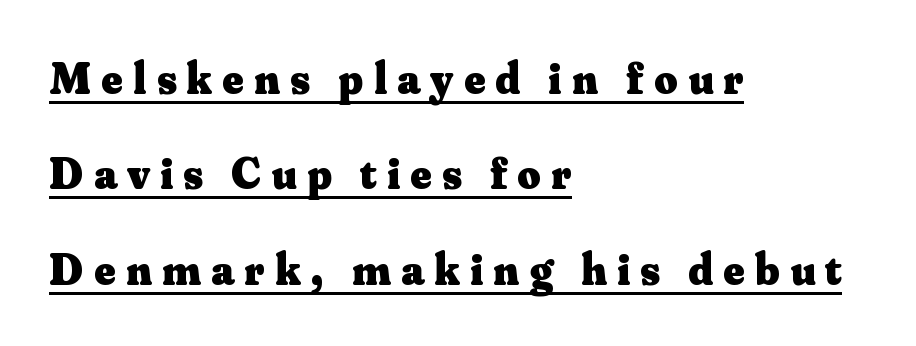
Look at the stroke-to-counter ratio: heavy, a bold. Do the characters align in a grid? No, the font is proportional. Ordinary non-slanted type is in use. Words appear elongated and porous because spacing is wide. The compositor pushed each line to the left boundary.
